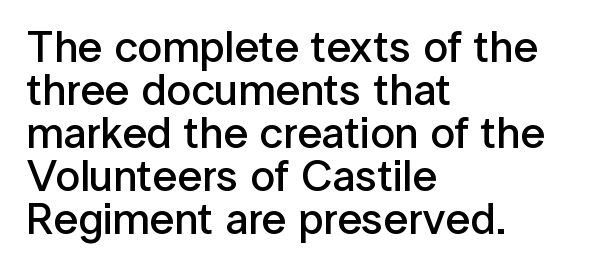
Between one letter and the next there's only the usual sliver of space. Is this a fixed-width face? No — the glyphs have proportional, varying widths. The lines are quadded left. Vertically, the passage feels compressed, each row crowding the next. Descender tails drop into unmarked territory. Each letter's strokes conclude bluntly, with no projecting serifs.
